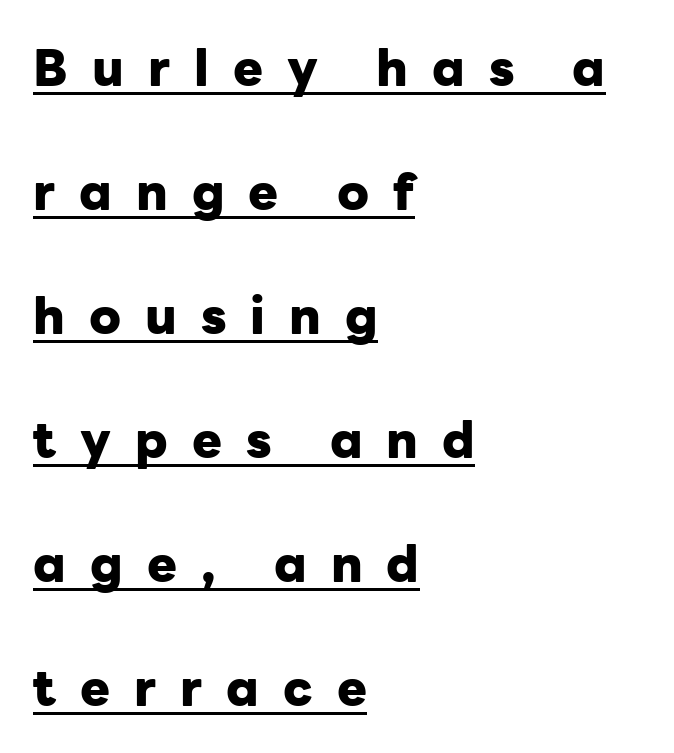
{"serif": "no", "italic": "no", "bold": "yes", "weight": "heavy", "width": "normal", "stroke_contrast": "low", "x_height": "medium", "monospaced": "no", "underline": "yes", "align": "left", "line_spacing": "loose", "line_spacing_ratio": 2.48, "letter_spacing": "wide", "letter_spacing_em": 0.48, "glyph_px": 50}
